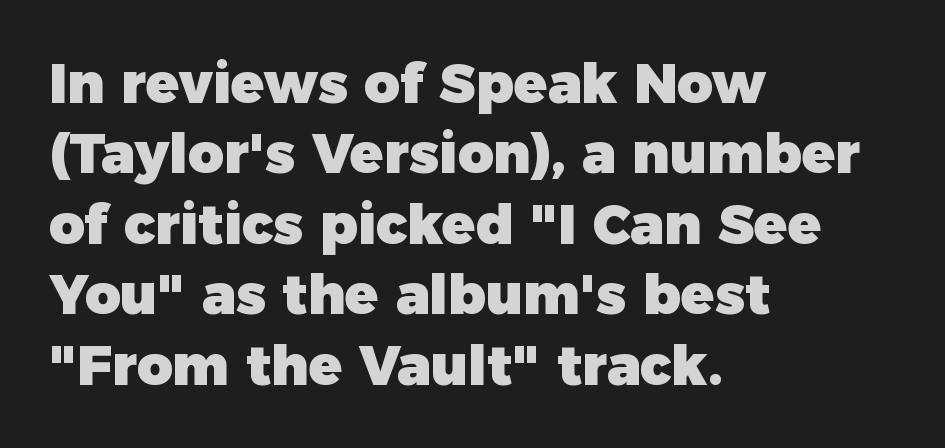
Heft: maximum for text — a bold. This sample has the flowing, uneven cadence of proportional lettering. The area under the type is left untouched. Regarding serifs, this sample does without them. The letters sit at their default tracking, neither squeezed nor spread. The lettering stays uniformly vertical, giving the passage a roman look.
